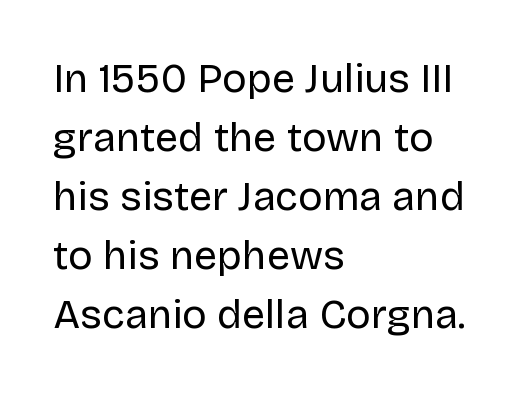
{"serif": "no", "italic": "no", "bold": "no", "weight": "regular", "width": "normal", "stroke_contrast": "low", "x_height": "large", "monospaced": "no", "underline": "no", "align": "left", "line_spacing": "normal", "line_spacing_ratio": 1.44, "letter_spacing": "normal", "letter_spacing_em": 0.0, "glyph_px": 41}
